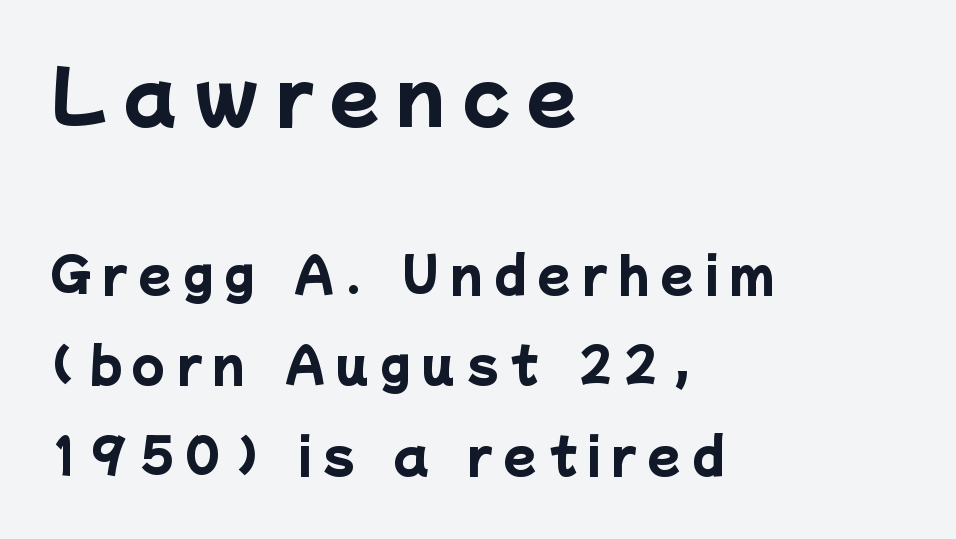
Descenders are the only things crossing below the line. Regarding serifs, this sample does without them. The initial chunk of copy outweighs the following chunk in type size. Here the designer chose a conventional face with non-uniform glyph widths.
